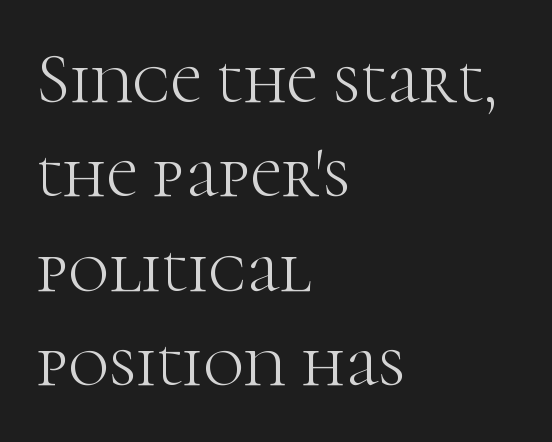
The image shows 70 px light serif type, upright; set left-aligned, normal line spacing (1.35x), normal letter spacing, not underlined; high stroke contrast and a medium x-height.
